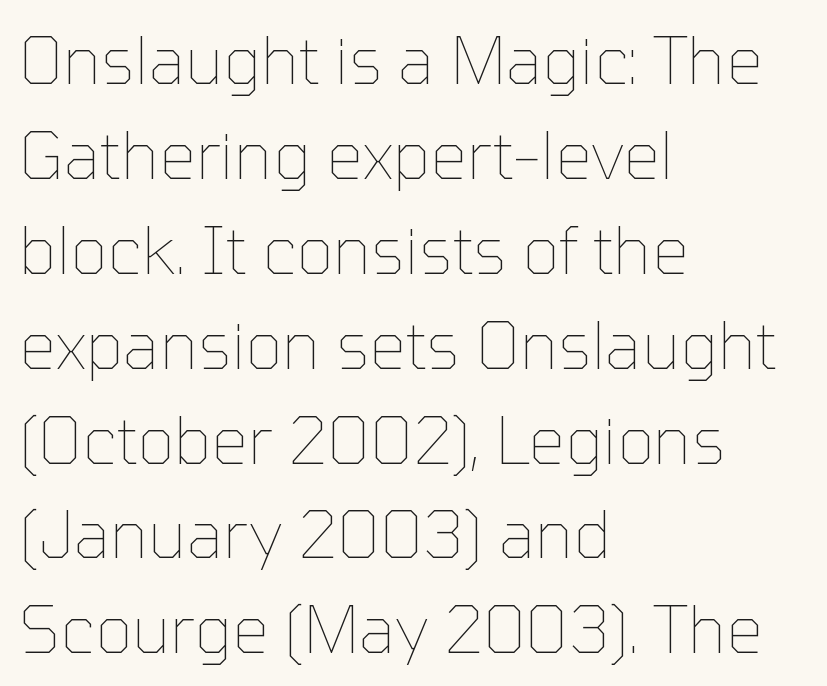
The image shows 65 px thin type, upright; set left-aligned, normal line spacing (1.46x), normal letter spacing, not underlined; low stroke contrast and a medium x-height.
